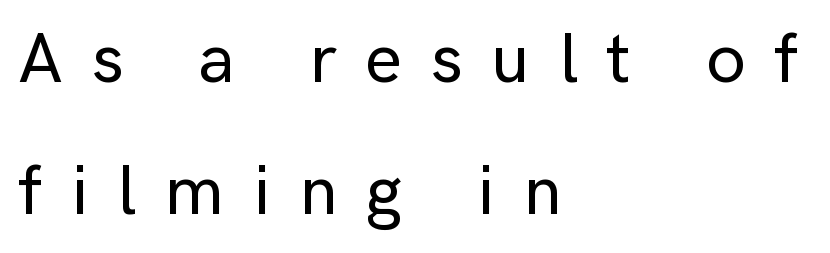
Does extra space separate the letters? Yes, quite a lot of it. A student would call this left alignment; a typographer would say flush left, rag right. Note: no serifs on the glyphs. Note the varied advance widths — an 'i' is clearly narrower than an 'm'.
